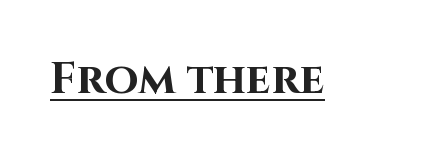
{"serif": "no", "italic": "no", "bold": "yes", "weight": "bold", "width": "normal", "stroke_contrast": "high", "x_height": "large", "monospaced": "no", "underline": "yes", "letter_spacing": "normal", "letter_spacing_em": 0.0, "glyph_px": 44}
